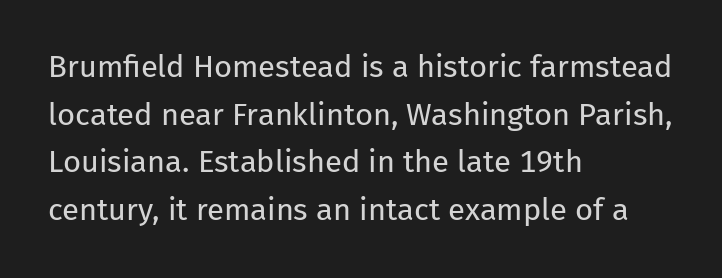
{"serif": "no", "italic": "no", "bold": "no", "weight": "regular", "width": "normal", "stroke_contrast": "low", "x_height": "medium", "monospaced": "no", "underline": "no", "align": "left", "line_spacing": "normal", "line_spacing_ratio": 1.54, "letter_spacing": "normal", "letter_spacing_em": 0.0, "glyph_px": 31}
